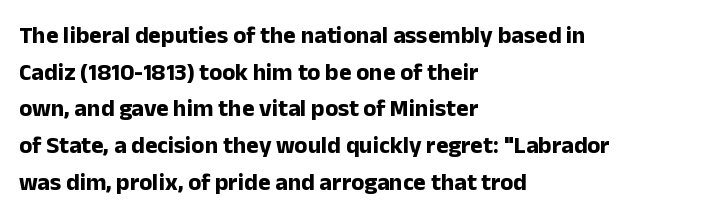
{"italic": "no", "bold": "yes", "underline": "no", "align": "left", "line_spacing": "normal", "line_spacing_ratio": 1.53, "letter_spacing": "normal", "letter_spacing_em": 0.0, "glyph_px": 24}
